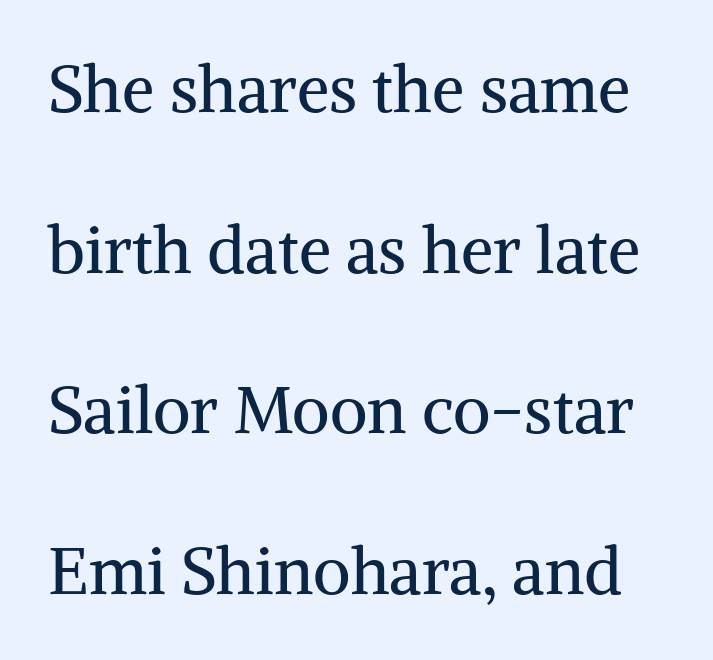
Q: Is the text bold? A: No.
Q: Is the text italic (slanted)? A: No, it is upright.
Q: Is the typeface a serif or a sans-serif typeface? A: Serif.
Q: Is the text underlined? A: No.
Q: Is the spacing between letters normal or unusually wide? A: Normal.
Q: Is the spacing between lines tight, normal or loose? A: Loose.
Q: Width (condensed, normal, or wide)? A: Normal.
Q: Stroke contrast? A: Medium.
Q: x-height? A: Medium.
Q: Monospaced? A: No.
